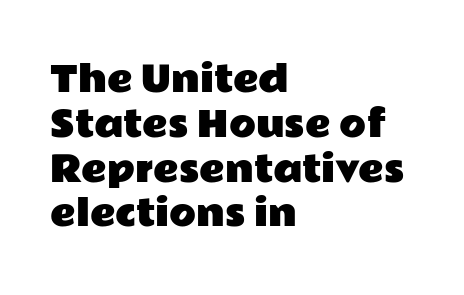
The image shows 35 px wide sans-serif type, upright; set left-aligned, normal line spacing (1.28x), normal letter spacing, not underlined; low stroke contrast and a medium x-height.
